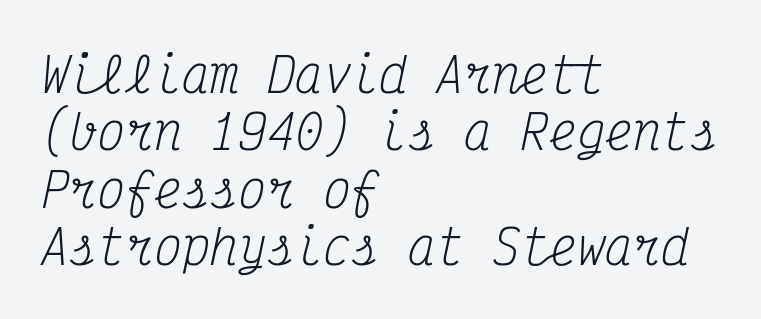
The text was rendered using a seriffed face with decorative stroke endings. These lines were composed using italics. Each stroke keeps to a modest, everyday thickness or less. A typesetter would call this monospace, since all characters share one set width. Typeset ragged right — the left edge is the straight one. The horizontal fit of the characters is conventional and even.
